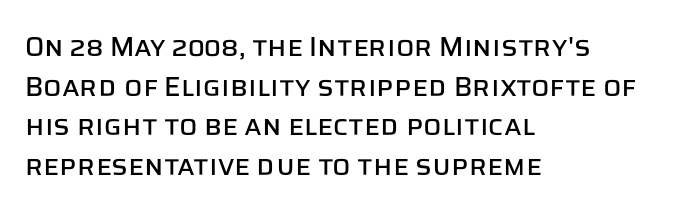
Reading down the column, the eye jumps a familiar distance to each next line. The gaps between neighbouring characters are ordinary and unremarkable. Every character sits straight up, as roman type does. These lines stack with their left ends in a neat column. Bare-footed words on every line.
